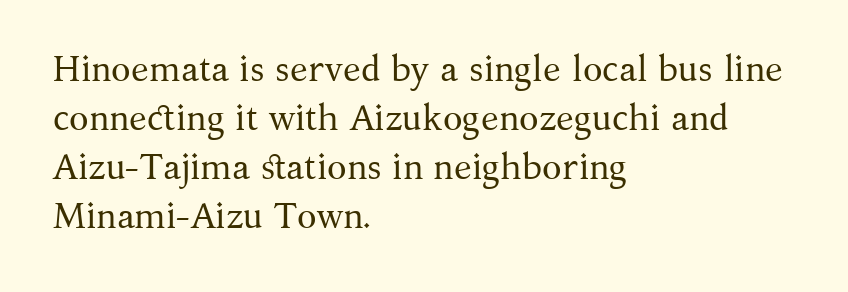
{"serif": "yes", "italic": "no", "bold": "no", "weight": "regular", "width": "normal", "stroke_contrast": "medium", "x_height": "medium", "monospaced": "no", "underline": "no", "align": "left", "line_spacing": "normal", "line_spacing_ratio": 1.36, "letter_spacing": "normal", "letter_spacing_em": 0.0, "glyph_px": 36}
